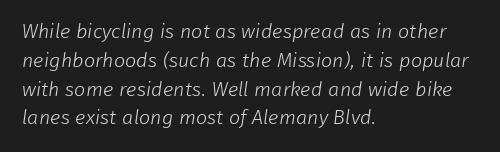
Notice how the passage keeps a crisp vertical edge on the left only. The rendering uses a moderate line-height, typical for paragraphs. This rendering features lettering with no underline. Tracking value appears to be zero — textbook default spacing. The cut favours lightness, reaching ordinary text weight at its darkest.
